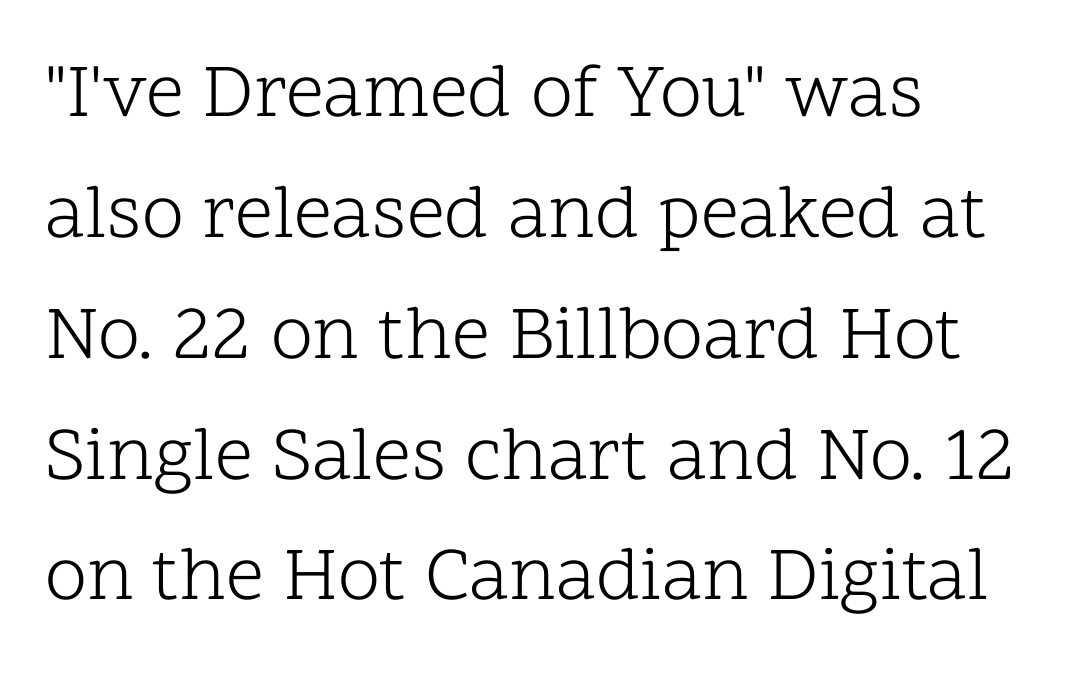
Q: Is the text bold? A: No.
Q: Is the text italic (slanted)? A: No, it is upright.
Q: Is the typeface a serif or a sans-serif typeface? A: Serif.
Q: Is the text underlined? A: No.
Q: How is the paragraph aligned? A: Left-aligned.
Q: Is the spacing between letters normal or unusually wide? A: Normal.
Q: Is the spacing between lines tight, normal or loose? A: Normal.
Q: Width (condensed, normal, or wide)? A: Normal.
Q: Stroke contrast? A: Low.
Q: x-height? A: Medium.
Q: Monospaced? A: No.
